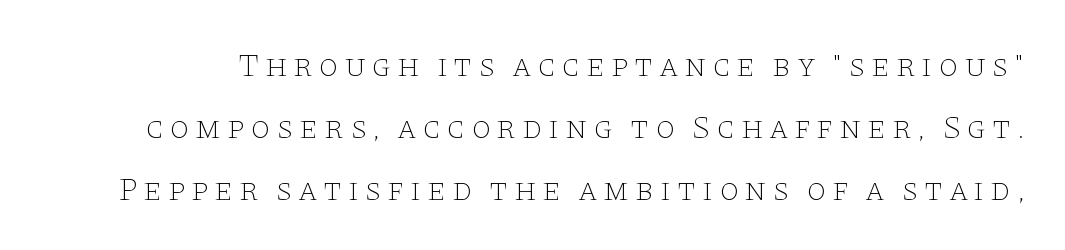
The image shows 32 px thin, wide serif type, upright; set loose line spacing (1.93x), not underlined; low stroke contrast and a large x-height.
